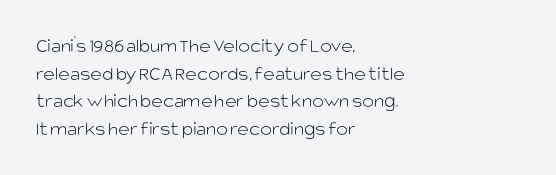
The image shows 20 px text type, upright; set left-aligned, normal line spacing (1.38x), normal letter spacing, not underlined.
